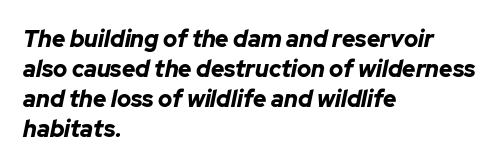
The image shows 23 px bold type, italic (leaning right); set left-aligned, normal line spacing (1.3x), normal letter spacing, not underlined.
